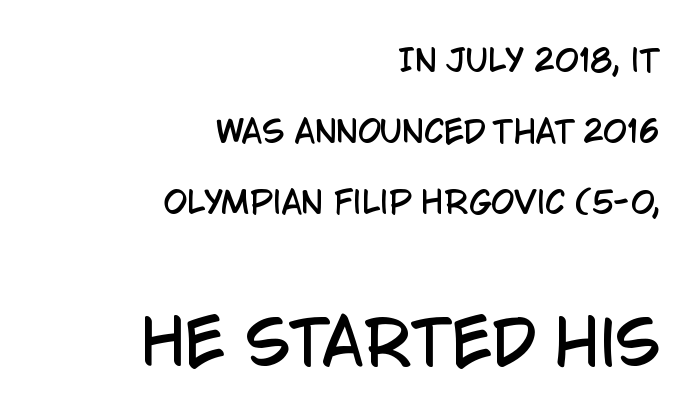
The image shows 60 px condensed sans-serif type, upright; set right-aligned, loose line spacing (2.36x), normal letter spacing, not underlined; the second (bottom) block is 2.0x larger; low stroke contrast and a large x-height.
